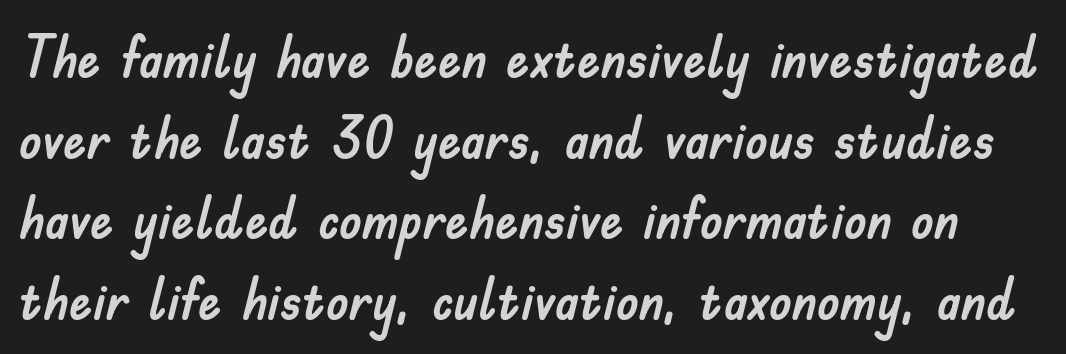
The image shows 58 px sans-serif type; set normal line spacing (1.39x), normal letter spacing, not underlined; low stroke contrast and a small x-height.
